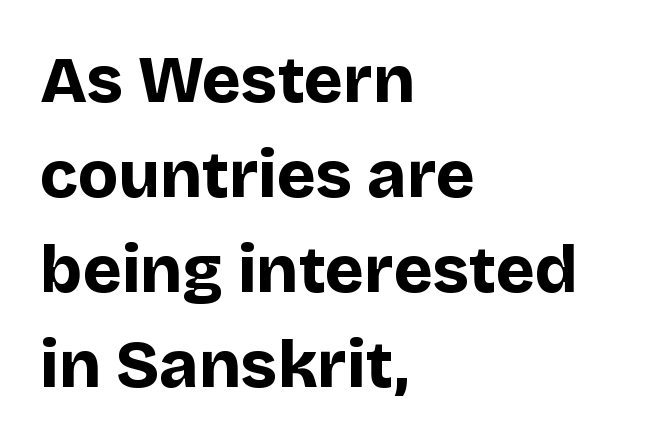
The image shows 66 px bold sans-serif type, upright; set left-aligned, normal line spacing (1.44x), normal letter spacing, not underlined; low stroke contrast and a large x-height.
